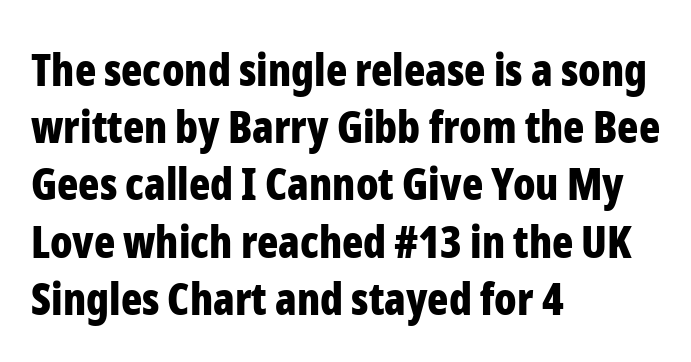
{"serif": "no", "italic": "no", "bold": "yes", "weight": "bold", "width": "condensed", "stroke_contrast": "low", "x_height": "medium", "monospaced": "no", "underline": "no", "align": "left", "line_spacing": "normal", "line_spacing_ratio": 1.3, "letter_spacing": "normal", "letter_spacing_em": 0.0, "glyph_px": 44}
